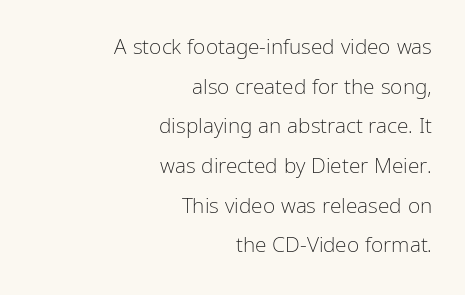
The image shows 21 px text type, upright; set right-aligned, line spacing 1.89x, normal letter spacing, not underlined.
